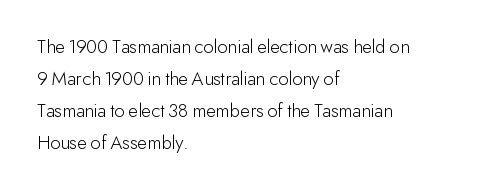
Q: Is the text bold? A: No.
Q: Is the text italic (slanted)? A: No, it is upright.
Q: Is the text underlined? A: No.
Q: How is the paragraph aligned? A: Left-aligned.
Q: Is the spacing between letters normal or unusually wide? A: Normal.
Q: Is the spacing between lines tight, normal or loose? A: Normal.
